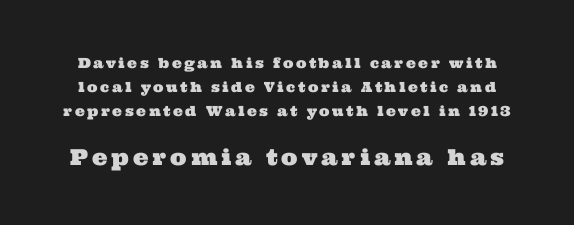
A typesetter would call this leading conventional body-copy spacing. Underlining? Definitely not there. The more generous point size was reserved for the lower chunk.
